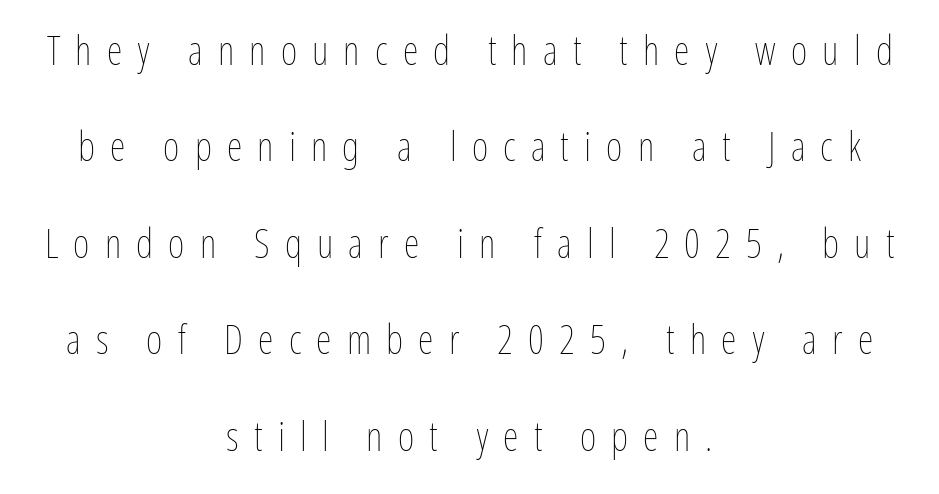
Q: Is the text bold? A: No.
Q: Is the text italic (slanted)? A: No, it is upright.
Q: Is the text underlined? A: No.
Q: How is the paragraph aligned? A: Centered.
Q: Is the spacing between letters normal or unusually wide? A: Unusually wide.
Q: Is the spacing between lines tight, normal or loose? A: Loose.
Q: Width (condensed, normal, or wide)? A: Condensed.
Q: Stroke contrast? A: Low.
Q: x-height? A: Medium.
Q: Monospaced? A: No.
